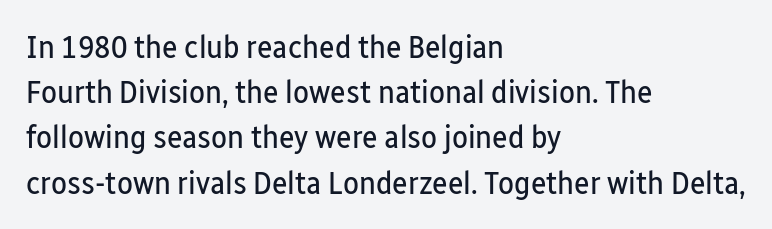
The image shows 33 px regular-weight, condensed sans-serif type, upright; set left-aligned, normal line spacing (1.37x), normal letter spacing, not underlined; low stroke contrast and a medium x-height.
